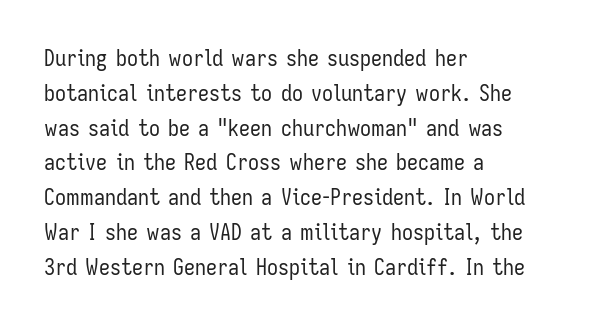
All the whitespace from short lines collects on the right. No extra tracking has been applied to these lines. Characters remain perfectly vertical along every line. The space beneath each line is pristine and unruled. Vertical stems look standard width or narrower in stroke.
